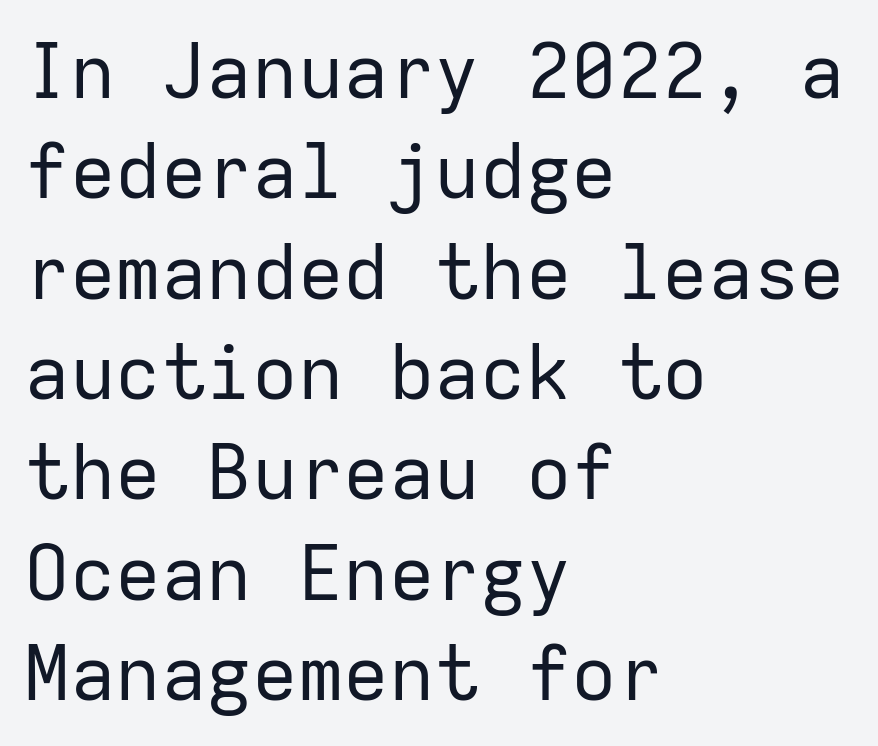
Q: Is the text bold? A: No.
Q: Is the text italic (slanted)? A: No, it is upright.
Q: Is the typeface a serif or a sans-serif typeface? A: Sans-serif.
Q: Is the text underlined? A: No.
Q: How is the paragraph aligned? A: Left-aligned.
Q: Is the spacing between letters normal or unusually wide? A: Normal.
Q: Is the spacing between lines tight, normal or loose? A: Normal.
Q: Width (condensed, normal, or wide)? A: Normal.
Q: Stroke contrast? A: Low.
Q: x-height? A: Medium.
Q: Monospaced? A: Yes.
